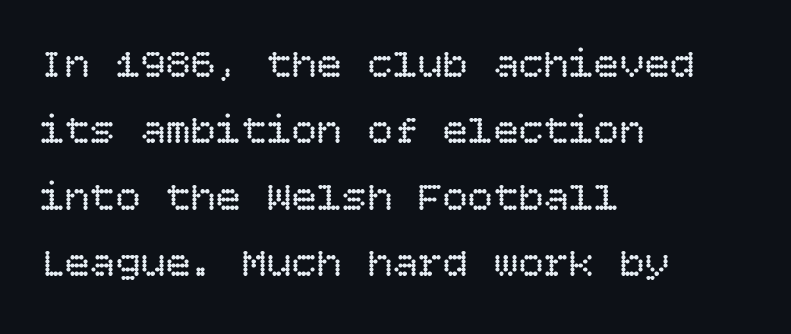
{"italic": "no", "bold": "no", "weight": "regular", "width": "normal", "stroke_contrast": "low", "x_height": "large", "underline": "no", "align": "left", "line_spacing": "normal", "line_spacing_ratio": 1.58, "letter_spacing": "normal", "letter_spacing_em": 0.0, "glyph_px": 42}
